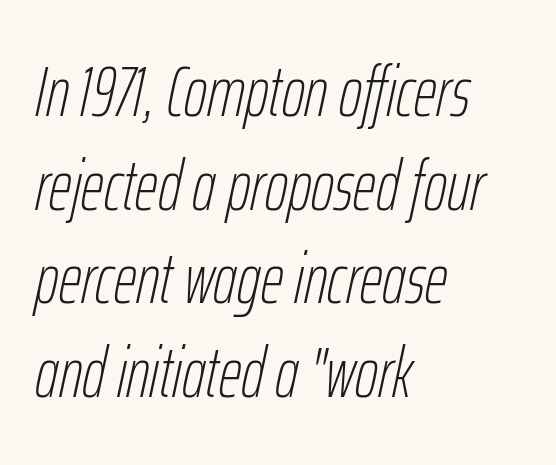
Q: Is the text bold? A: No.
Q: Is the text italic (slanted)? A: Yes, it leans right by about 12 degrees.
Q: Is the text underlined? A: No.
Q: How is the paragraph aligned? A: Left-aligned.
Q: Is the spacing between letters normal or unusually wide? A: Normal.
Q: Is the spacing between lines tight, normal or loose? A: Normal.
Q: Width (condensed, normal, or wide)? A: Condensed.
Q: Stroke contrast? A: Low.
Q: x-height? A: Medium.
Q: Monospaced? A: No.
